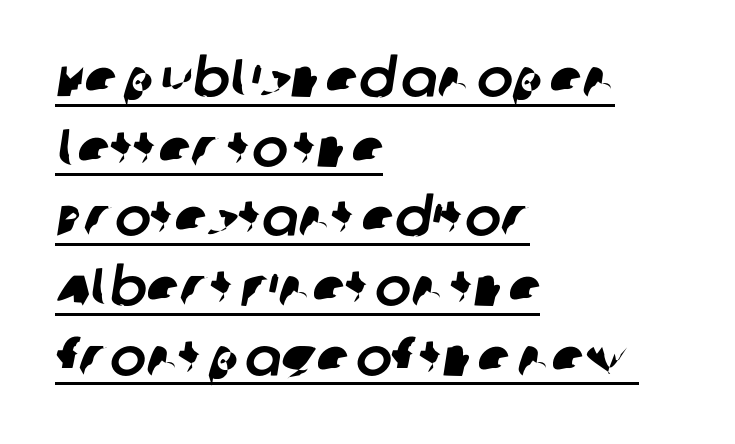
Q: Is the typeface a serif or a sans-serif typeface? A: Sans-serif.
Q: Is the text underlined? A: Yes.
Q: How is the paragraph aligned? A: Left-aligned.
Q: Is the spacing between letters normal or unusually wide? A: Normal.
Q: Is the spacing between lines tight, normal or loose? A: Normal.
Q: Width (condensed, normal, or wide)? A: Normal.
Q: Stroke contrast? A: Low.
Q: x-height? A: Large.
Q: Monospaced? A: No.
